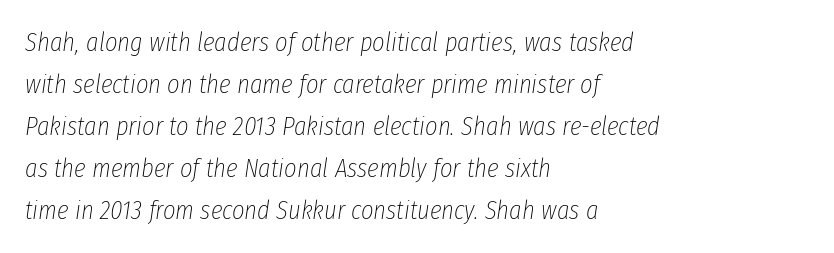
{"italic": "yes", "lean": "right", "slant_degrees": 8, "bold": "no", "underline": "no", "align": "left", "line_spacing": "normal", "line_spacing_ratio": 1.56, "letter_spacing": "normal", "letter_spacing_em": 0.0, "glyph_px": 27}
